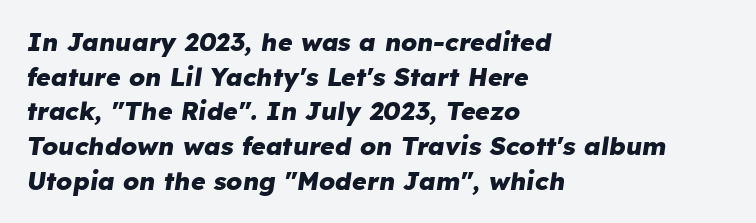
The image shows 25 px bold type, italic (leaning right); set left-aligned, normal line spacing (1.39x), normal letter spacing, not underlined.
